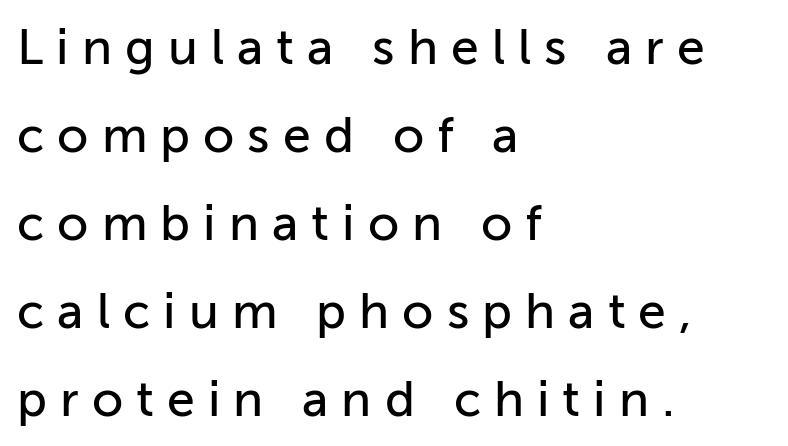
Q: Is the text italic (slanted)? A: No, it is upright.
Q: Is the typeface a serif or a sans-serif typeface? A: Sans-serif.
Q: Is the text underlined? A: No.
Q: How is the paragraph aligned? A: Left-aligned.
Q: Is the spacing between letters normal or unusually wide? A: Unusually wide.
Q: Width (condensed, normal, or wide)? A: Normal.
Q: Stroke contrast? A: Low.
Q: x-height? A: Medium.
Q: Monospaced? A: No.
